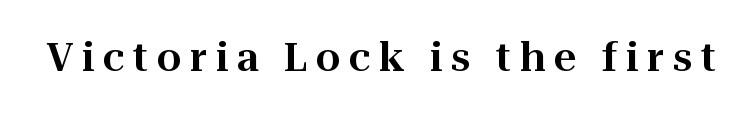
Letters rest on an invisible, unmarked baseline. A typesetter would call this proportional, since set widths differ per character. Old-style or modern, the face here clearly has serifs. Loose tracking; the words dissolve into strings of separated letters. If you drew a line through each stem, it would be perfectly vertical.
